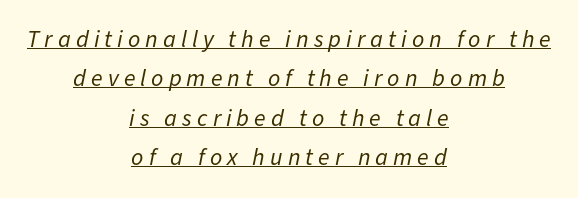
Q: Is the text bold? A: No.
Q: Is the text italic (slanted)? A: Yes, it leans right by about 11 degrees.
Q: Is the text underlined? A: Yes.
Q: How is the paragraph aligned? A: Centered.
Q: Is the spacing between letters normal or unusually wide? A: Unusually wide.
Q: Is the spacing between lines tight, normal or loose? A: Normal.
